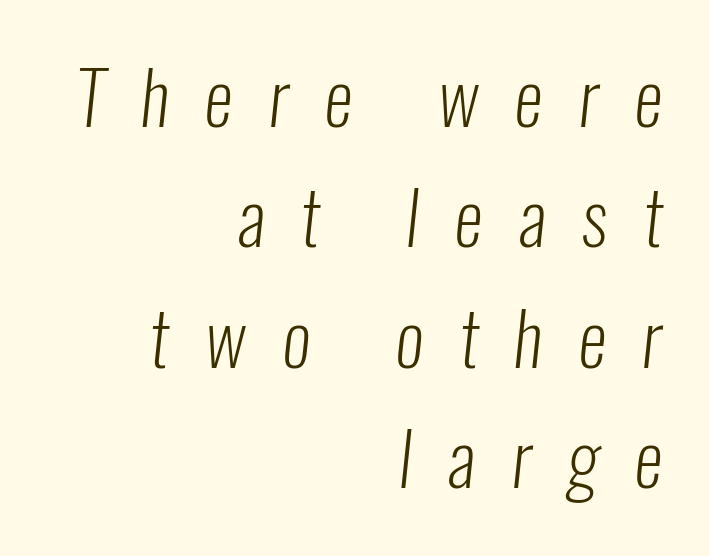
{"serif": "no", "bold": "no", "weight": "light", "width": "condensed", "stroke_contrast": "low", "x_height": "medium", "monospaced": "no", "underline": "no", "align": "right", "line_spacing": "normal", "line_spacing_ratio": 1.65, "letter_spacing": "wide", "letter_spacing_em": 0.49, "glyph_px": 73}
